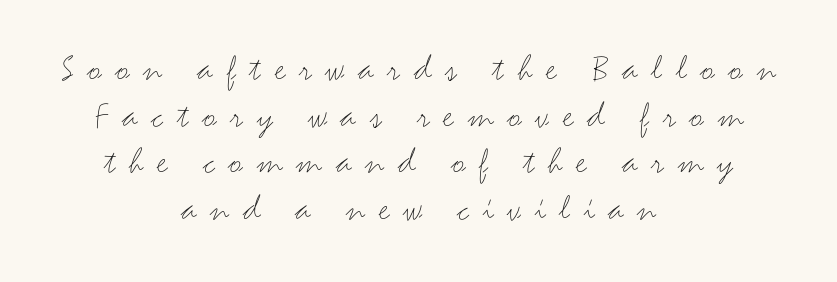
These lines stack symmetrically, like a column narrowing and widening about its center. Words float on clear page, feet unadorned. Unlike a traditional serif, this face leaves its strokes unadorned. No letter is thick-stroked: the sample isn't bold.
